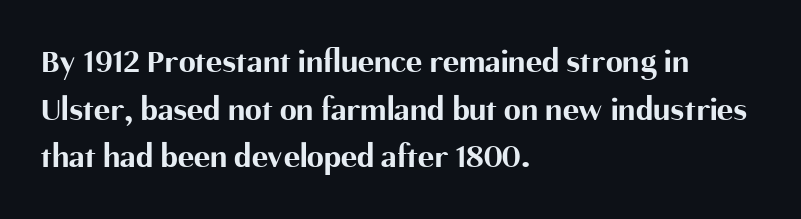
Look at the stroke-to-counter ratio: heavy, a bold. Is this a fixed-width face? No — the glyphs have proportional, varying widths. Is this a sans? Yes — the strokes have no serifs. Letters rest on an invisible, unmarked baseline. Tracking value appears to be zero — textbook default spacing.
